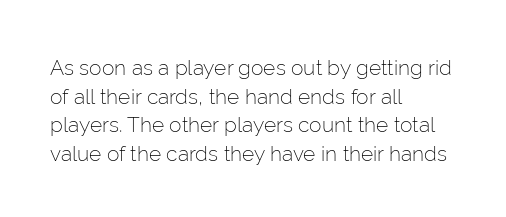
{"italic": "no", "bold": "no", "underline": "no", "align": "left", "line_spacing": "normal", "line_spacing_ratio": 1.36, "letter_spacing": "normal", "letter_spacing_em": 0.0, "glyph_px": 21}
